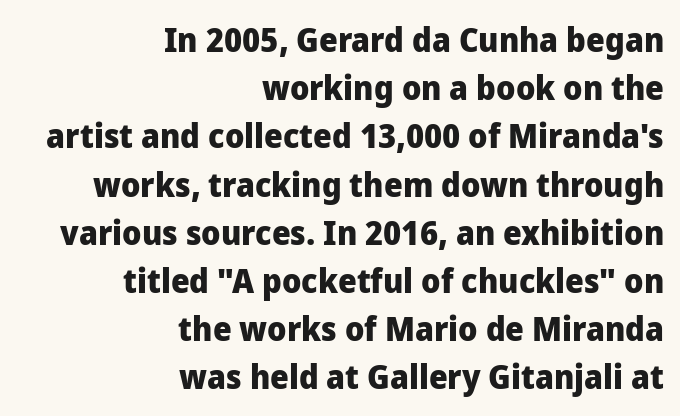
{"serif": "no", "italic": "no", "bold": "yes", "weight": "heavy", "width": "normal", "stroke_contrast": "low", "x_height": "medium", "monospaced": "no", "underline": "no", "align": "right", "line_spacing": "normal", "line_spacing_ratio": 1.46, "letter_spacing": "normal", "letter_spacing_em": 0.0, "glyph_px": 33}
